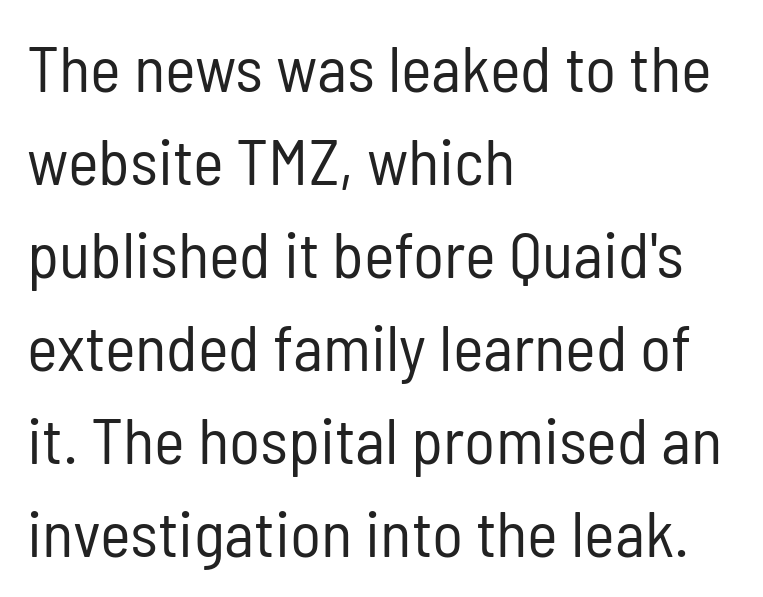
{"serif": "no", "italic": "no", "bold": "no", "weight": "regular", "width": "condensed", "stroke_contrast": "low", "x_height": "medium", "monospaced": "no", "underline": "no", "align": "left", "line_spacing": "normal", "line_spacing_ratio": 1.43, "letter_spacing": "normal", "letter_spacing_em": 0.0, "glyph_px": 65}
